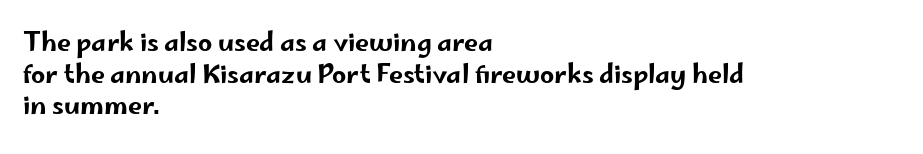
{"italic": "no", "underline": "no", "align": "left", "line_spacing": "normal", "line_spacing_ratio": 1.27, "letter_spacing": "normal", "letter_spacing_em": 0.0, "glyph_px": 25}
